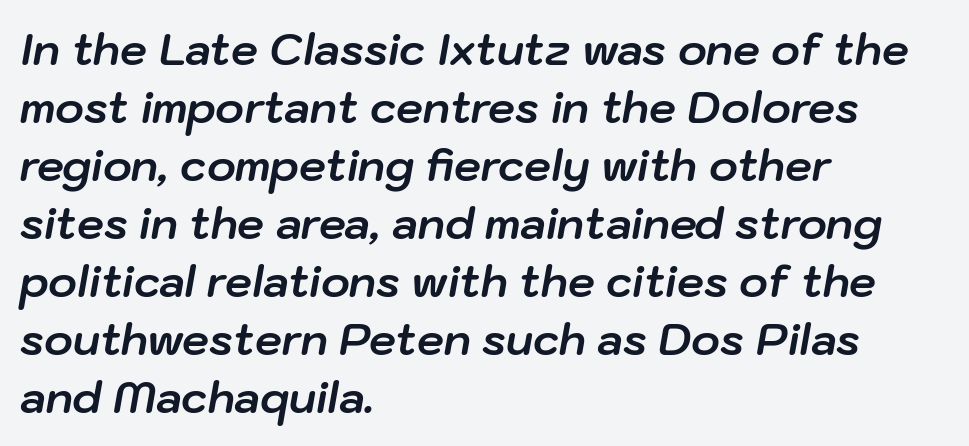
Q: Is the text bold? A: Yes.
Q: Is the text italic (slanted)? A: Yes, it leans right by about 10 degrees.
Q: Is the text underlined? A: No.
Q: How is the paragraph aligned? A: Left-aligned.
Q: Is the spacing between letters normal or unusually wide? A: Normal.
Q: Is the spacing between lines tight, normal or loose? A: Normal.
Q: Width (condensed, normal, or wide)? A: Normal.
Q: Stroke contrast? A: Low.
Q: x-height? A: Medium.
Q: Monospaced? A: No.
